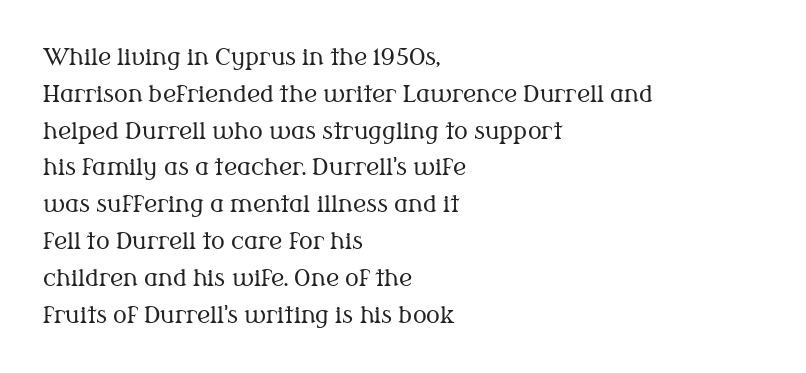
The image shows 23 px text type, upright; set left-aligned, normal line spacing (1.6x), normal letter spacing, not underlined.
